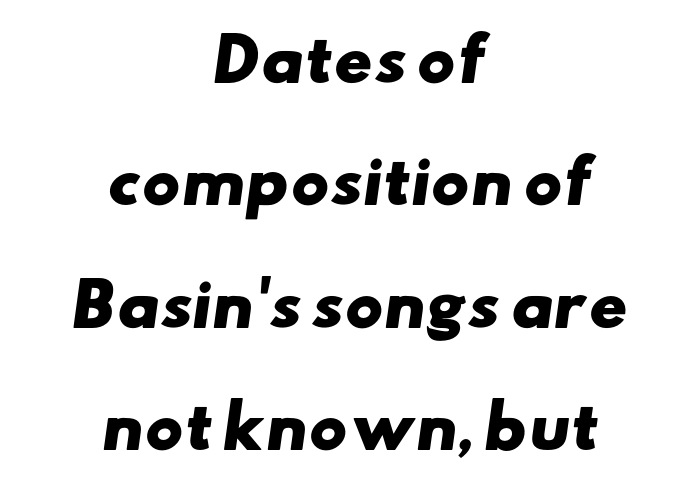
{"serif": "no", "bold": "yes", "weight": "heavy", "width": "wide", "stroke_contrast": "low", "x_height": "small", "monospaced": "no", "underline": "no", "align": "center", "line_spacing": "loose", "line_spacing_ratio": 2.11, "letter_spacing": "normal", "letter_spacing_em": 0.0, "glyph_px": 58}
